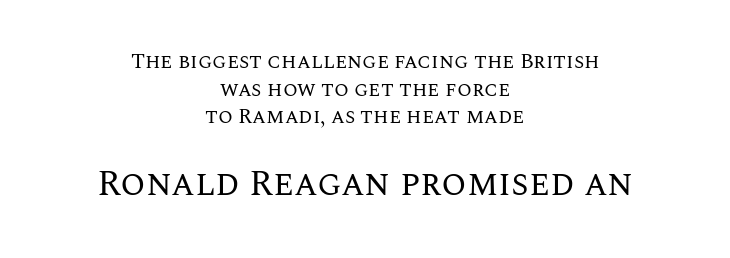
Q: Is the text bold? A: No.
Q: Is the text italic (slanted)? A: No, it is upright.
Q: Is the text underlined? A: No.
Q: How is the paragraph aligned? A: Centered.
Q: Is the spacing between letters normal or unusually wide? A: Normal.
Q: Is the spacing between lines tight, normal or loose? A: Normal.
Q: Which block of text is set in a larger size, the first (top) or the second (bottom)? A: The second (bottom) one.
Q: Width (condensed, normal, or wide)? A: Normal.
Q: Stroke contrast? A: Medium.
Q: x-height? A: Large.
Q: Monospaced? A: No.
